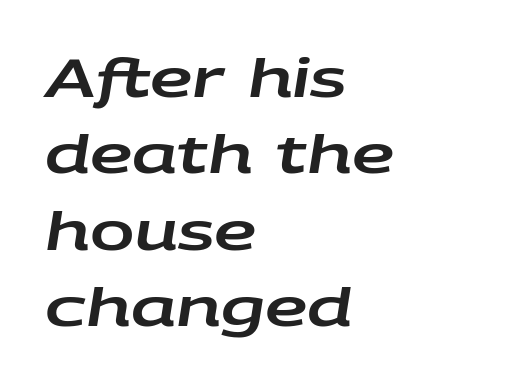
The image shows 53 px wide type, italic (leaning right); set left-aligned, normal line spacing (1.44x), normal letter spacing, not underlined; low stroke contrast and a large x-height.
